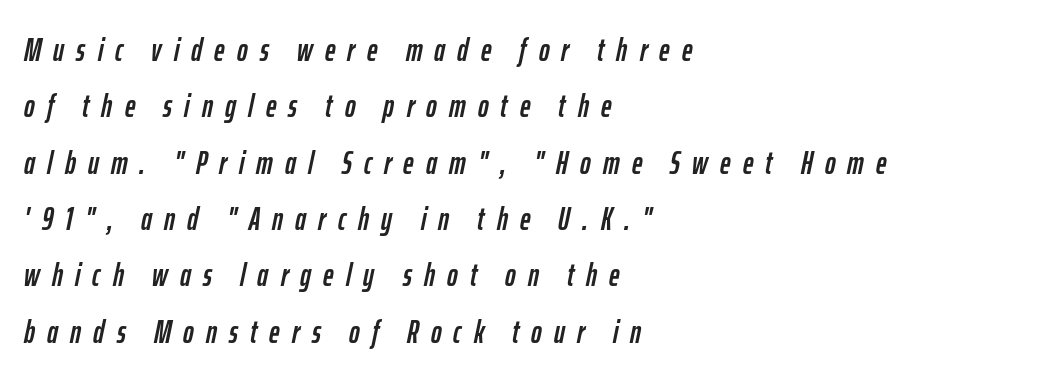
{"italic": "yes", "lean": "right", "slant_degrees": 12, "width": "condensed", "stroke_contrast": "low", "x_height": "medium", "monospaced": "no", "underline": "no", "align": "left", "line_spacing_ratio": 1.76, "letter_spacing": "wide", "letter_spacing_em": 0.38, "glyph_px": 32}
